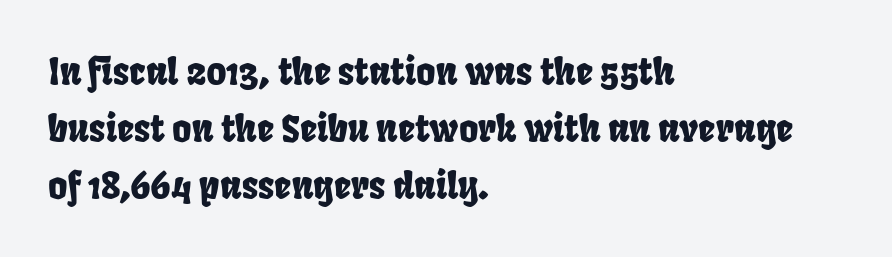
The image shows 37 px condensed sans-serif type; set left-aligned, normal line spacing (1.54x), normal letter spacing, not underlined; low stroke contrast and a large x-height.
